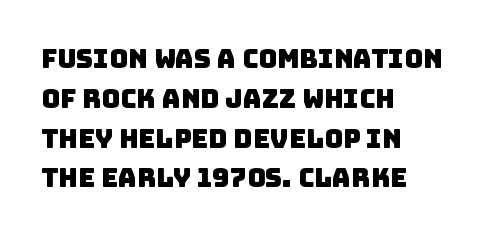
Successive baselines arrive at the customary interval. No extra tracking has been applied to these lines. Reading down the block, your eye returns to a fixed left position each line. The foot of each line stays bare and open.
